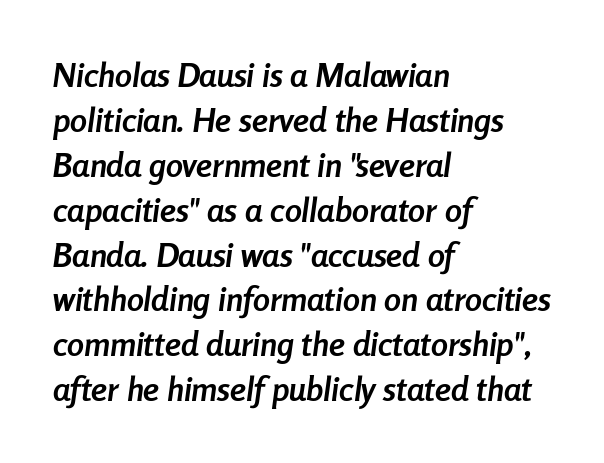
The face used here is proportionally spaced, like ordinary book or web type. Observe the lean: these are italic letterforms. This sample is left-justified, so line endings fall wherever the words run out. Honestly, the row spacing looks completely unremarkable. Characters follow at the spacing the type designer built in.
